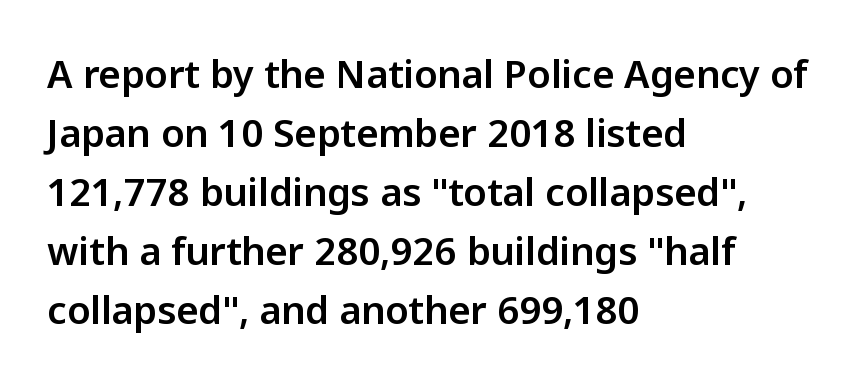
{"serif": "no", "italic": "no", "width": "normal", "stroke_contrast": "low", "x_height": "medium", "monospaced": "no", "underline": "no", "align": "left", "line_spacing": "normal", "line_spacing_ratio": 1.55, "letter_spacing": "normal", "letter_spacing_em": 0.0, "glyph_px": 38}
